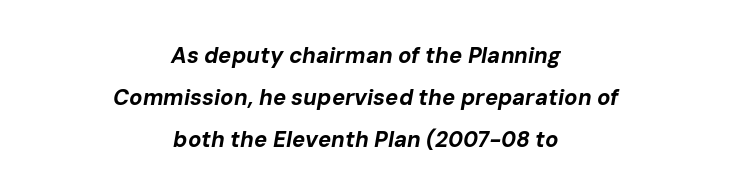
Q: Is the text bold? A: Yes.
Q: Is the text italic (slanted)? A: Yes, it leans right by about 10 degrees.
Q: Is the text underlined? A: No.
Q: How is the paragraph aligned? A: Centered.
Q: Is the spacing between letters normal or unusually wide? A: Normal.
Q: Is the spacing between lines tight, normal or loose? A: Loose.
